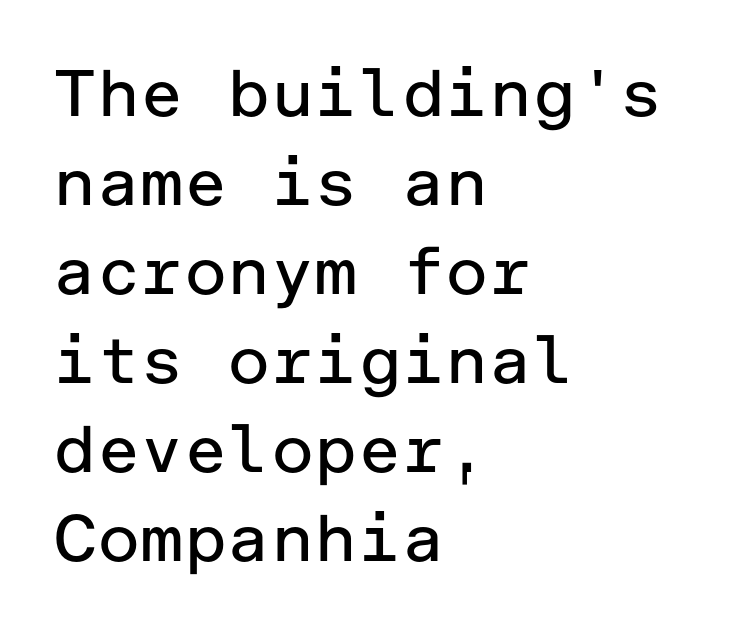
Italic: no, the glyphs are upright roman. Look at the tracking — it's just the regular setting, nothing added. Summary of vertical rhythm: regular, with standard interline spacing. No heavy texture on the line: the type isn't bold.
